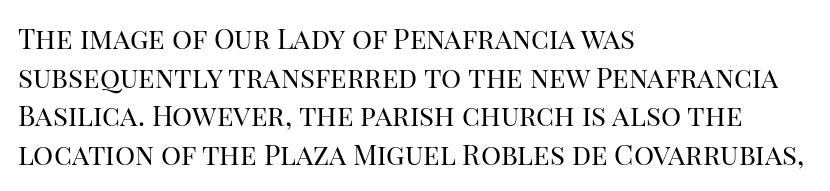
Q: Is the text bold? A: No.
Q: Is the text italic (slanted)? A: No, it is upright.
Q: Is the typeface a serif or a sans-serif typeface? A: Serif.
Q: Is the text underlined? A: No.
Q: How is the paragraph aligned? A: Left-aligned.
Q: Is the spacing between letters normal or unusually wide? A: Normal.
Q: Is the spacing between lines tight, normal or loose? A: Normal.
Q: Width (condensed, normal, or wide)? A: Normal.
Q: Stroke contrast? A: High.
Q: x-height? A: Large.
Q: Monospaced? A: No.
